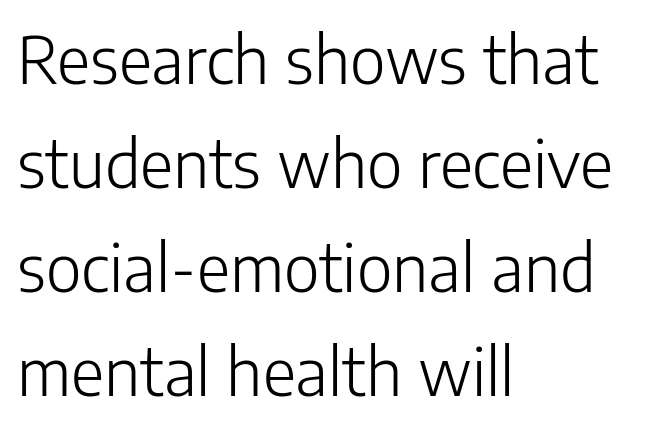
The image shows 65 px light sans-serif type, upright; set left-aligned, normal line spacing (1.6x), normal letter spacing, not underlined; low stroke contrast and a medium x-height.
